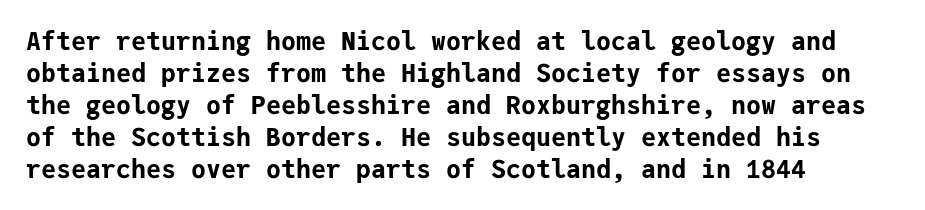
The image shows 25 px bold type, upright; set left-aligned, normal line spacing (1.28x), normal letter spacing, not underlined.
